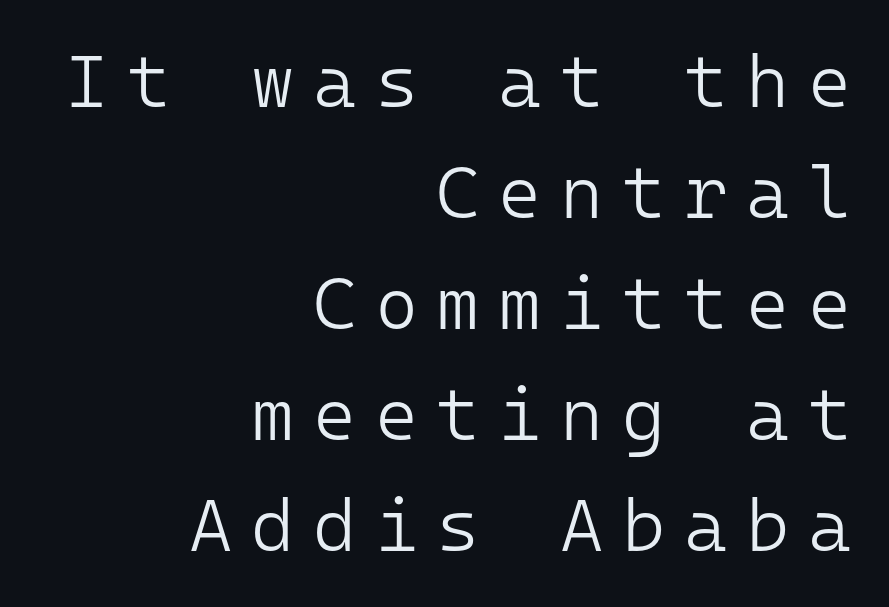
Q: Is the text bold? A: No.
Q: Is the text italic (slanted)? A: No, it is upright.
Q: Is the typeface a serif or a sans-serif typeface? A: Sans-serif.
Q: Is the text underlined? A: No.
Q: How is the paragraph aligned? A: Right-aligned.
Q: Is the spacing between letters normal or unusually wide? A: Unusually wide.
Q: Is the spacing between lines tight, normal or loose? A: Normal.
Q: Width (condensed, normal, or wide)? A: Normal.
Q: Stroke contrast? A: Low.
Q: x-height? A: Medium.
Q: Monospaced? A: Yes.
